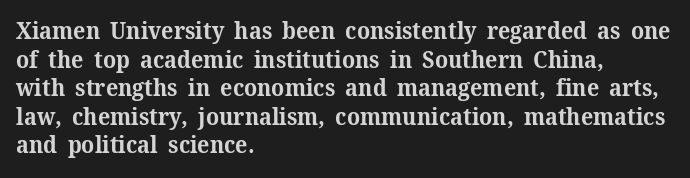
The image shows 23 px bold type, upright; set left-aligned, line spacing 1.24x, normal letter spacing, not underlined.
